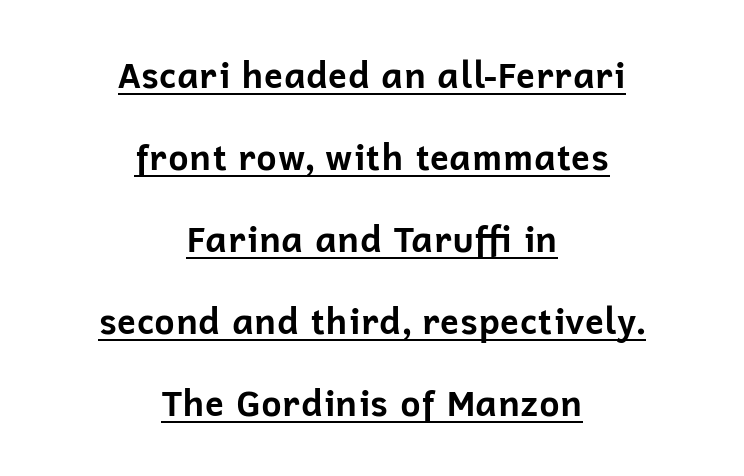
These lines are composed in type without serifs. The font is running at its bold setting. Short and long lines alike share a common midpoint. This sample has the flowing, uneven cadence of proportional lettering. Look at the tracking — it's just the regular setting, nothing added. Every word sits above its own underline.
